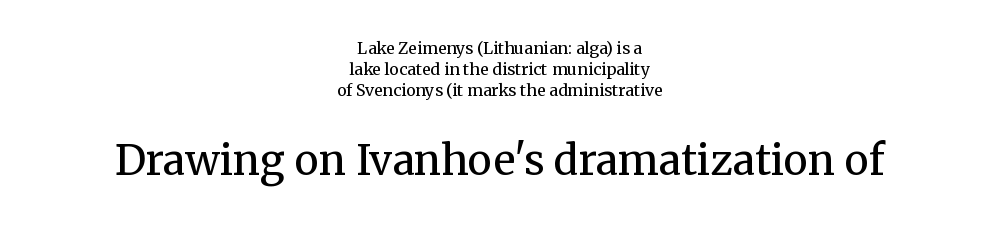
{"serif": "yes", "italic": "no", "bold": "no", "weight": "regular", "width": "normal", "stroke_contrast": "medium", "x_height": "medium", "monospaced": "no", "underline": "no", "align": "center", "line_spacing": "normal", "line_spacing_ratio": 1.31, "letter_spacing": "normal", "letter_spacing_em": 0.0, "larger_block": "second", "size_ratio": 2.56, "glyph_px": 41}
